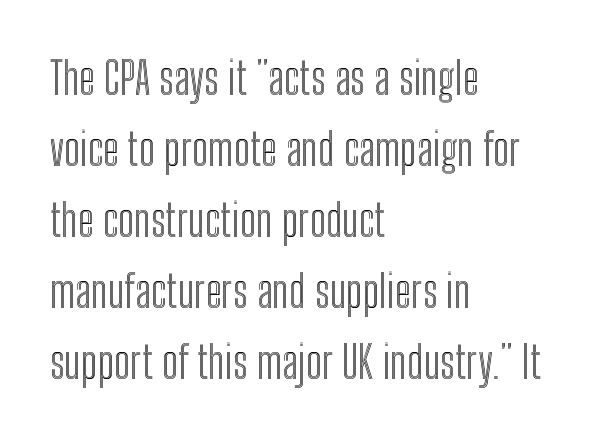
Q: Is the text italic (slanted)? A: No, it is upright.
Q: Is the text underlined? A: No.
Q: How is the paragraph aligned? A: Left-aligned.
Q: Is the spacing between letters normal or unusually wide? A: Normal.
Q: Is the spacing between lines tight, normal or loose? A: Normal.
Q: Width (condensed, normal, or wide)? A: Condensed.
Q: x-height? A: Medium.
Q: Monospaced? A: No.
